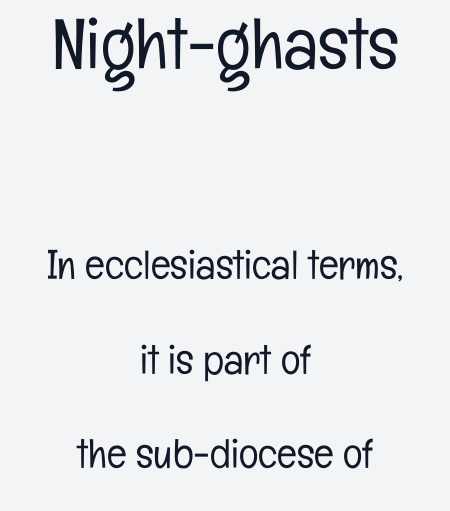
The image shows 72 px light, condensed sans-serif type, upright; set centered, loose line spacing (2.31x), normal letter spacing, not underlined; the first (top) block is 1.76x larger; low stroke contrast and a medium x-height.
